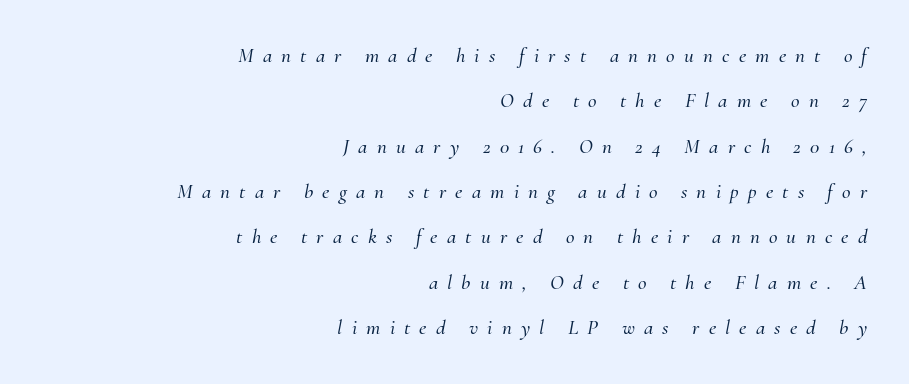
Style check: oblique. The gaps between neighbouring characters are conspicuously large. A great deal of white space separates one row of letters from the next. Alignment: flush right. Beneath every word, the page is bare.
